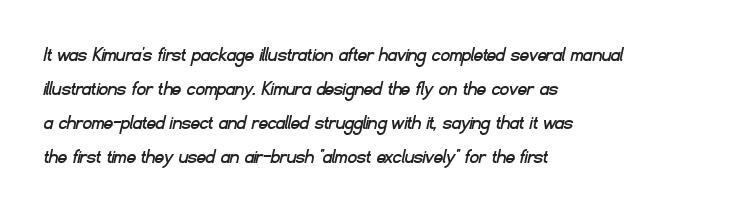
Q: Is the text underlined? A: No.
Q: How is the paragraph aligned? A: Left-aligned.
Q: Is the spacing between letters normal or unusually wide? A: Normal.
Q: Is the spacing between lines tight, normal or loose? A: Normal.
